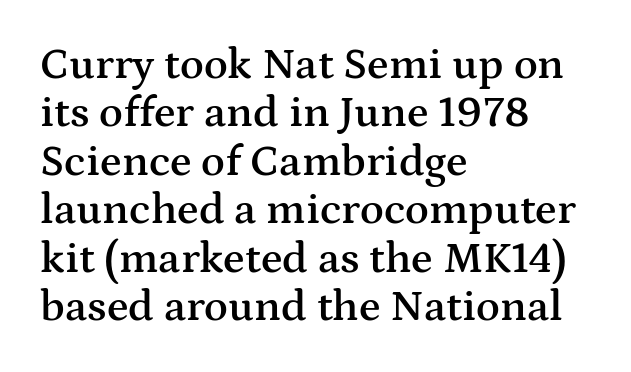
Q: Is the text bold? A: Semi-bold.
Q: Is the text italic (slanted)? A: No, it is upright.
Q: Is the typeface a serif or a sans-serif typeface? A: Serif.
Q: Is the text underlined? A: No.
Q: How is the paragraph aligned? A: Left-aligned.
Q: Is the spacing between letters normal or unusually wide? A: Normal.
Q: Is the spacing between lines tight, normal or loose? A: Tight.
Q: Width (condensed, normal, or wide)? A: Wide.
Q: Stroke contrast? A: Medium.
Q: x-height? A: Medium.
Q: Monospaced? A: No.
